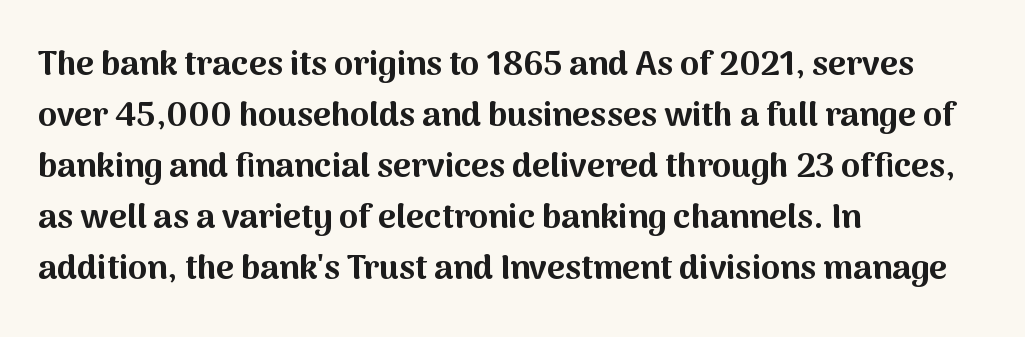
Q: Is the text bold? A: Yes.
Q: Is the text italic (slanted)? A: No, it is upright.
Q: Is the typeface a serif or a sans-serif typeface? A: Sans-serif.
Q: Is the text underlined? A: No.
Q: How is the paragraph aligned? A: Left-aligned.
Q: Is the spacing between letters normal or unusually wide? A: Normal.
Q: Is the spacing between lines tight, normal or loose? A: Normal.
Q: Width (condensed, normal, or wide)? A: Normal.
Q: Stroke contrast? A: Medium.
Q: x-height? A: Medium.
Q: Monospaced? A: No.
